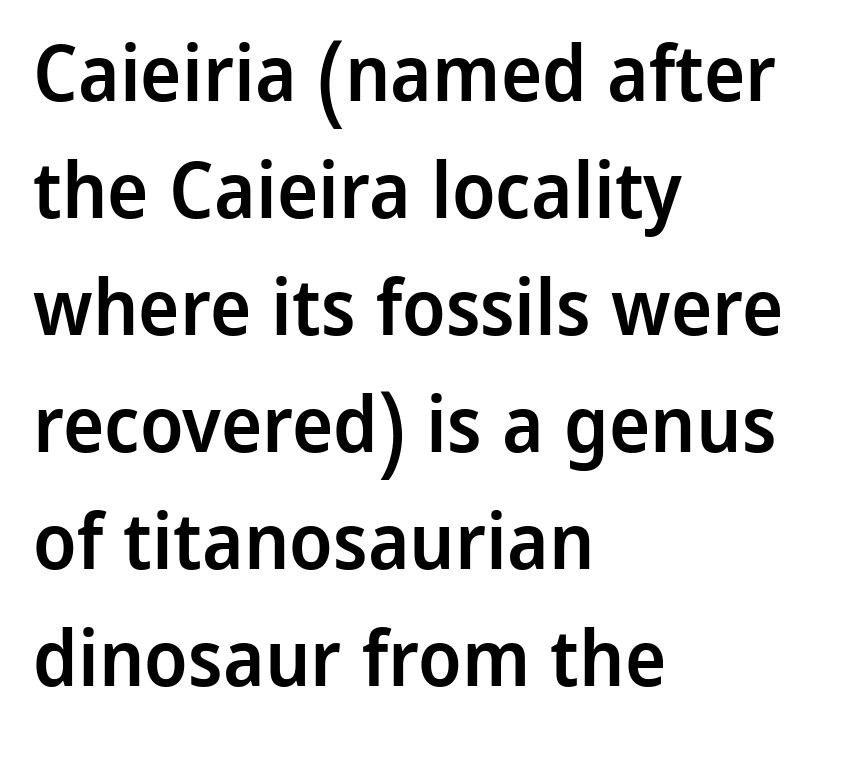
The image shows 78 px semibold sans-serif type, upright; set left-aligned, normal line spacing (1.5x), normal letter spacing, not underlined; low stroke contrast and a medium x-height.
